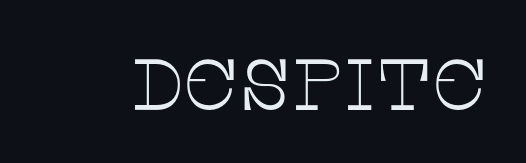
Q: Is the text bold? A: No.
Q: Is the text italic (slanted)? A: No, it is upright.
Q: Is the typeface a serif or a sans-serif typeface? A: Serif.
Q: Is the text underlined? A: No.
Q: Is the spacing between letters normal or unusually wide? A: Normal.
Q: Width (condensed, normal, or wide)? A: Wide.
Q: Stroke contrast? A: Low.
Q: x-height? A: Large.
Q: Monospaced? A: No.
